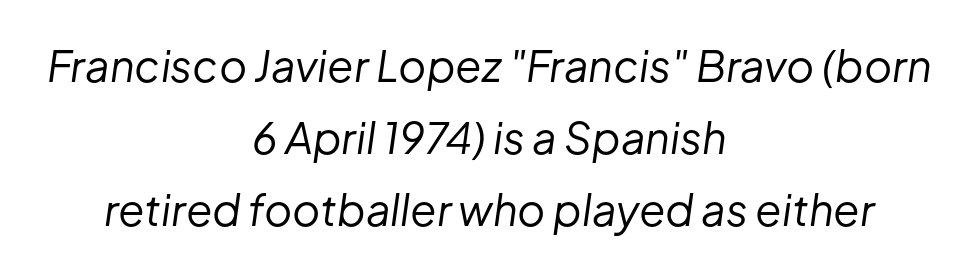
Q: Is the text bold? A: No.
Q: Is the text italic (slanted)? A: Yes, it leans right by about 8 degrees.
Q: Is the text underlined? A: No.
Q: How is the paragraph aligned? A: Centered.
Q: Is the spacing between letters normal or unusually wide? A: Normal.
Q: Is the spacing between lines tight, normal or loose? A: Normal.
Q: Width (condensed, normal, or wide)? A: Normal.
Q: Stroke contrast? A: Low.
Q: x-height? A: Medium.
Q: Monospaced? A: No.
